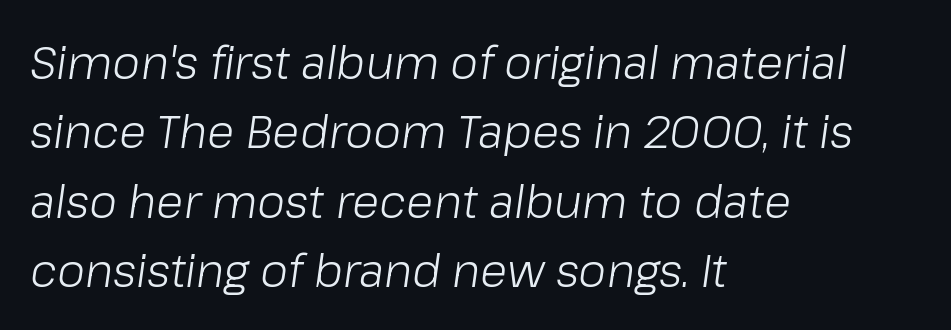
The image shows 45 px light type, italic (leaning right); set left-aligned, normal line spacing (1.54x), normal letter spacing, not underlined; low stroke contrast and a medium x-height.
